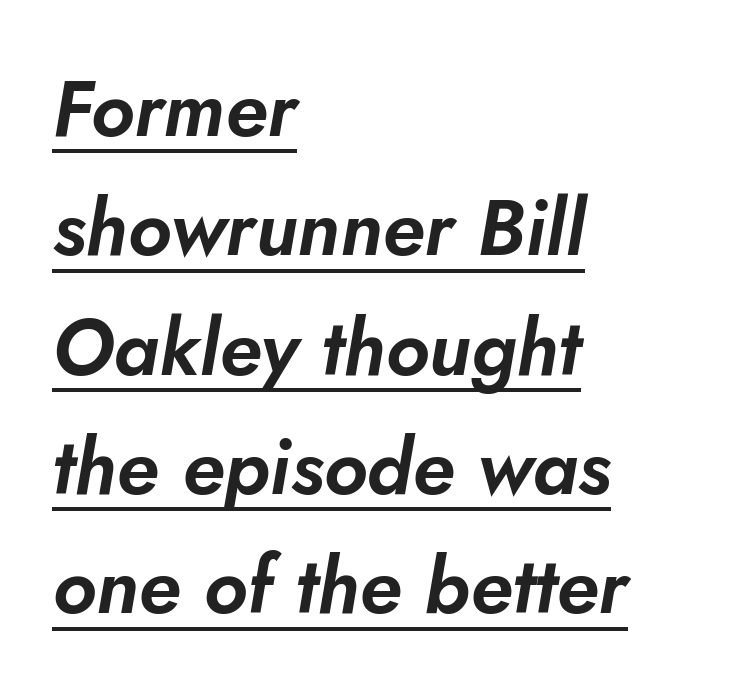
Q: Is the text italic (slanted)? A: Yes, it leans right by about 10 degrees.
Q: Is the text underlined? A: Yes.
Q: How is the paragraph aligned? A: Left-aligned.
Q: Is the spacing between letters normal or unusually wide? A: Normal.
Q: Is the spacing between lines tight, normal or loose? A: Normal.
Q: Width (condensed, normal, or wide)? A: Normal.
Q: Stroke contrast? A: Low.
Q: x-height? A: Small.
Q: Monospaced? A: No.
